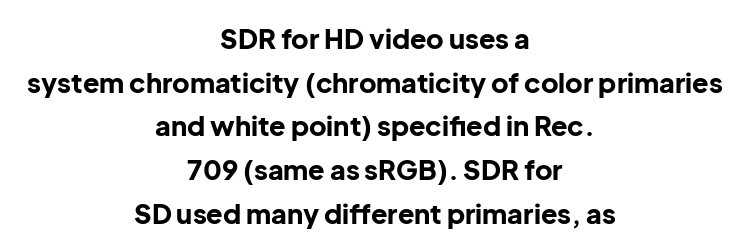
A roman cut, with each character standing at attention. The passage shown is not underscored anywhere. These lines keep a tight, regular rhythm from letter to letter. Heavy, bold letterforms. Successive baselines arrive at the customary interval.
